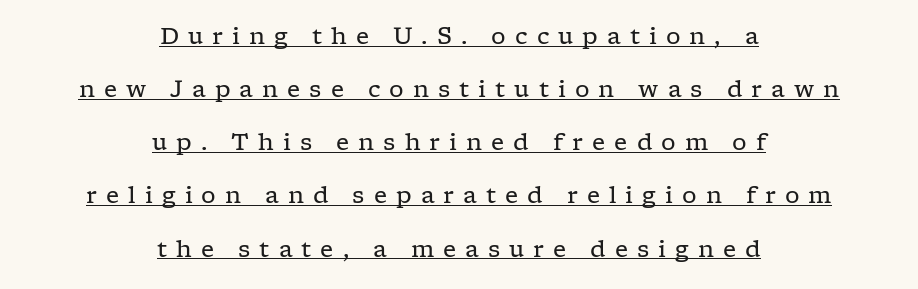
{"italic": "no", "bold": "no", "underline": "yes", "align": "center", "line_spacing": "loose", "line_spacing_ratio": 2.31, "letter_spacing": "wide", "letter_spacing_em": 0.39, "glyph_px": 23}
